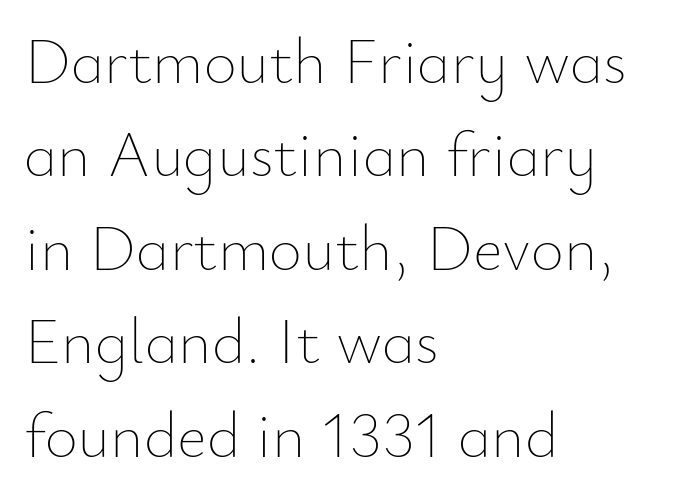
{"italic": "no", "bold": "no", "weight": "thin", "width": "normal", "stroke_contrast": "low", "x_height": "small", "monospaced": "no", "underline": "no", "align": "left", "line_spacing": "normal", "line_spacing_ratio": 1.46, "letter_spacing": "normal", "letter_spacing_em": 0.0, "glyph_px": 64}
